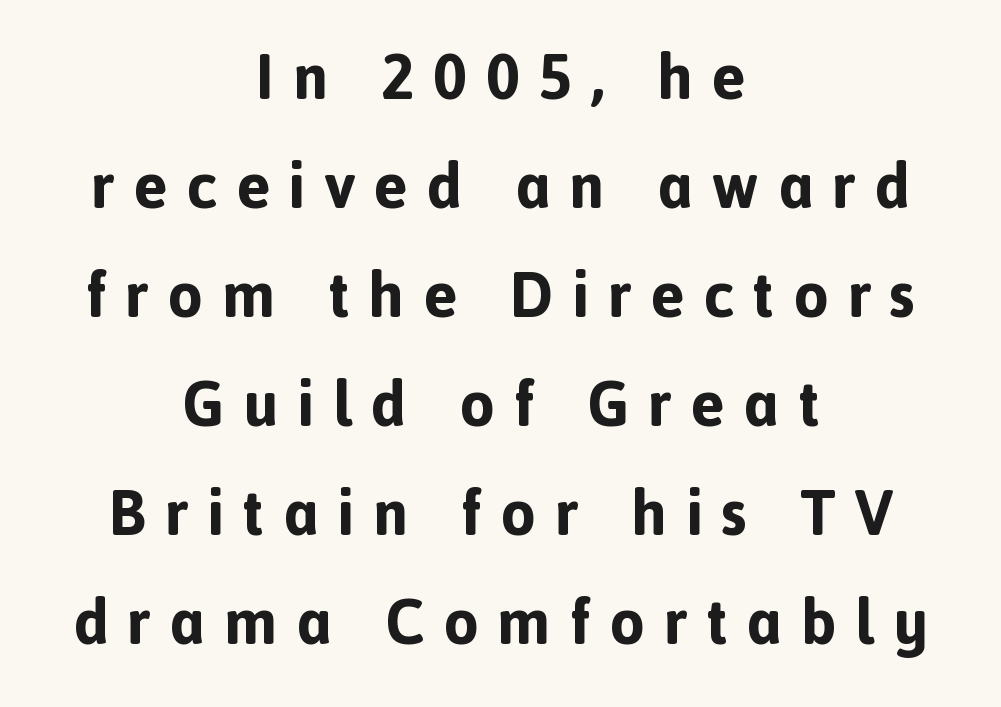
The image shows 63 px bold sans-serif type, upright; set centered, line spacing 1.73x, unusually wide letter spacing (+0.3 em), not underlined; a medium x-height.
